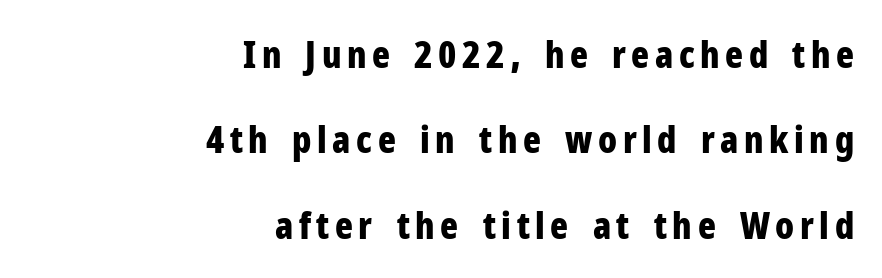
{"serif": "no", "italic": "no", "bold": "yes", "weight": "bold", "width": "condensed", "stroke_contrast": "low", "x_height": "medium", "monospaced": "no", "underline": "no", "align": "right", "line_spacing": "loose", "line_spacing_ratio": 2.31, "glyph_px": 37}
